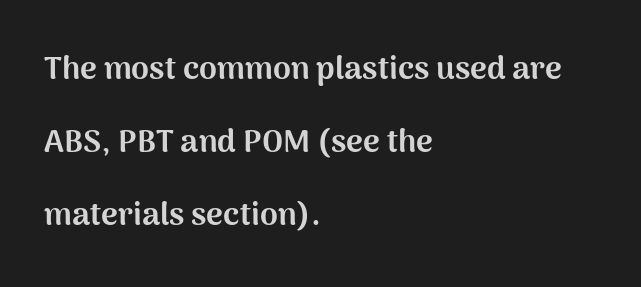
Q: Is the text bold? A: Yes.
Q: Is the text italic (slanted)? A: No, it is upright.
Q: Is the typeface a serif or a sans-serif typeface? A: Sans-serif.
Q: Is the text underlined? A: No.
Q: How is the paragraph aligned? A: Left-aligned.
Q: Is the spacing between letters normal or unusually wide? A: Normal.
Q: Is the spacing between lines tight, normal or loose? A: Loose.
Q: Width (condensed, normal, or wide)? A: Normal.
Q: Stroke contrast? A: Medium.
Q: x-height? A: Medium.
Q: Monospaced? A: No.
